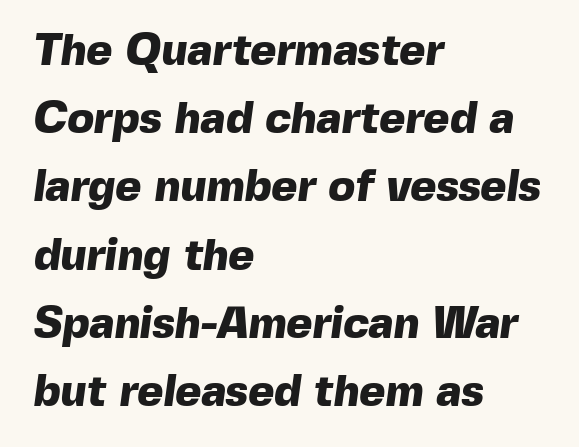
No word sits above an underline. You'd pick this weight for a headline — it's a proper bold. The typeface chosen for these lines omits serifs. Look at the tracking — it's just the regular setting, nothing added. Evenly set lines give the paragraph a standard silhouette.
